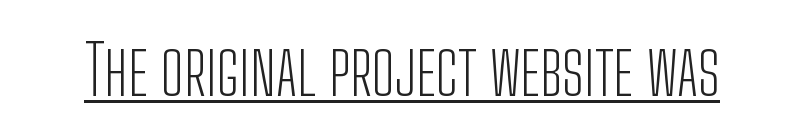
{"serif": "no", "italic": "no", "bold": "no", "weight": "light", "width": "condensed", "stroke_contrast": "low", "x_height": "medium", "monospaced": "no", "underline": "yes", "letter_spacing": "normal", "letter_spacing_em": 0.0, "glyph_px": 68}
